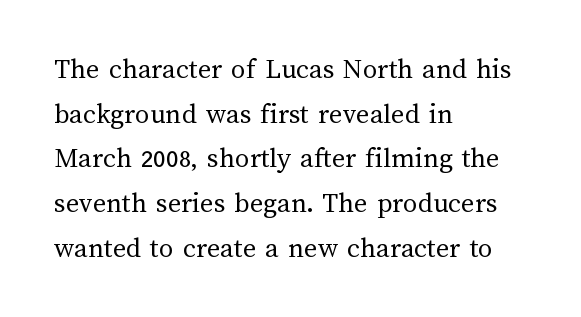
Q: Is the text bold? A: No.
Q: Is the text italic (slanted)? A: No, it is upright.
Q: Is the text underlined? A: No.
Q: How is the paragraph aligned? A: Left-aligned.
Q: Is the spacing between letters normal or unusually wide? A: Normal.
Q: Is the spacing between lines tight, normal or loose? A: Normal.
Q: Width (condensed, normal, or wide)? A: Normal.
Q: Stroke contrast? A: Medium.
Q: x-height? A: Medium.
Q: Monospaced? A: No.
